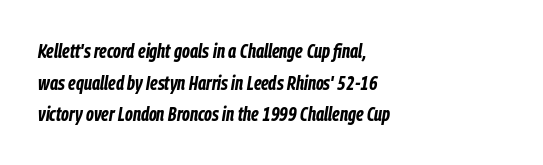
Leftover space on each line is placed entirely after the last word. These lines sit exactly where default settings would place them. Honestly, there is no underline to notice here at all. You could call the tracking neutral — neither tight nor loose. Weight: bold.
